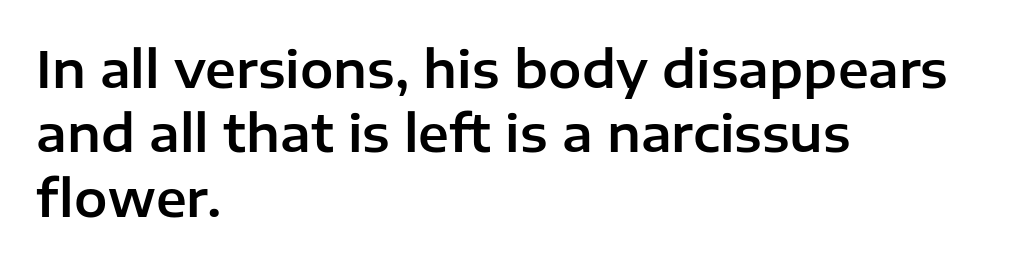
Q: Is the text italic (slanted)? A: No, it is upright.
Q: Is the typeface a serif or a sans-serif typeface? A: Sans-serif.
Q: Is the text underlined? A: No.
Q: How is the paragraph aligned? A: Left-aligned.
Q: Is the spacing between letters normal or unusually wide? A: Normal.
Q: Is the spacing between lines tight, normal or loose? A: Normal.
Q: Width (condensed, normal, or wide)? A: Normal.
Q: Stroke contrast? A: Low.
Q: x-height? A: Medium.
Q: Monospaced? A: No.
